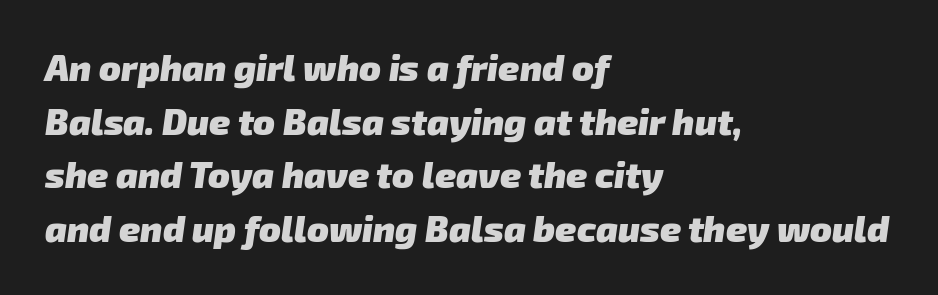
Q: Is the text bold? A: Yes.
Q: Is the typeface a serif or a sans-serif typeface? A: Sans-serif.
Q: Is the text underlined? A: No.
Q: How is the paragraph aligned? A: Left-aligned.
Q: Is the spacing between letters normal or unusually wide? A: Normal.
Q: Is the spacing between lines tight, normal or loose? A: Normal.
Q: Width (condensed, normal, or wide)? A: Normal.
Q: Stroke contrast? A: Low.
Q: x-height? A: Medium.
Q: Monospaced? A: No.
